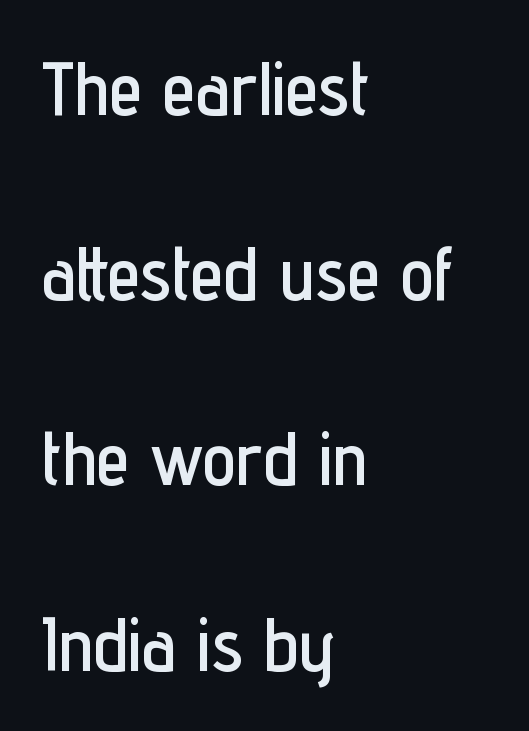
The image shows 75 px condensed sans-serif type, upright; set left-aligned, loose line spacing (2.47x), normal letter spacing, not underlined; low stroke contrast and a medium x-height.
